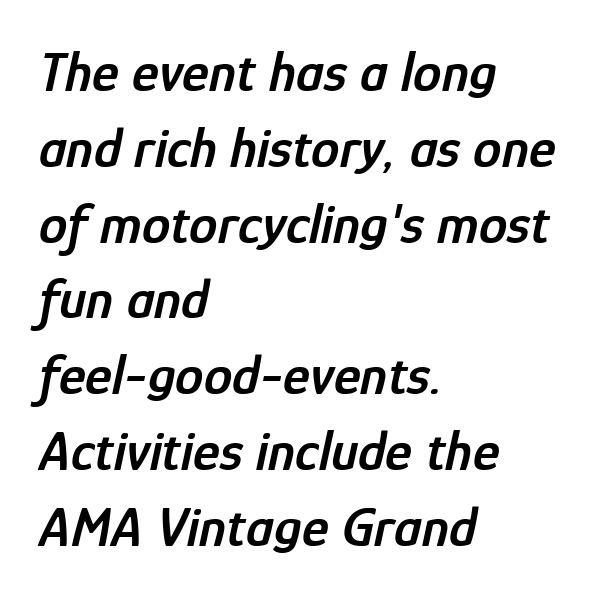
The image shows 57 px semibold, condensed type, italic (leaning right); set left-aligned, normal line spacing (1.33x), normal letter spacing, not underlined; low stroke contrast and a medium x-height.
